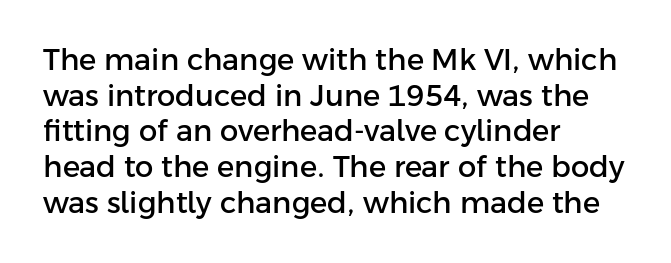
Q: Is the text italic (slanted)? A: No, it is upright.
Q: Is the typeface a serif or a sans-serif typeface? A: Sans-serif.
Q: Is the text underlined? A: No.
Q: How is the paragraph aligned? A: Left-aligned.
Q: Is the spacing between letters normal or unusually wide? A: Normal.
Q: Width (condensed, normal, or wide)? A: Normal.
Q: Stroke contrast? A: Low.
Q: x-height? A: Medium.
Q: Monospaced? A: No.
